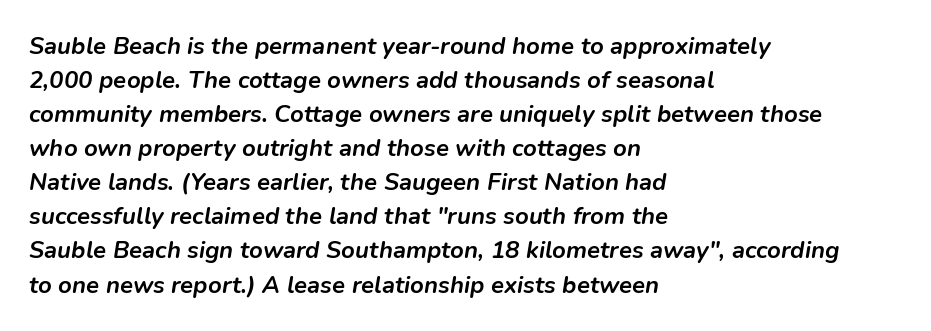
{"italic": "yes", "lean": "right", "slant_degrees": 9, "bold": "yes", "underline": "no", "align": "left", "line_spacing": "normal", "line_spacing_ratio": 1.42, "letter_spacing": "normal", "letter_spacing_em": 0.0, "glyph_px": 24}
